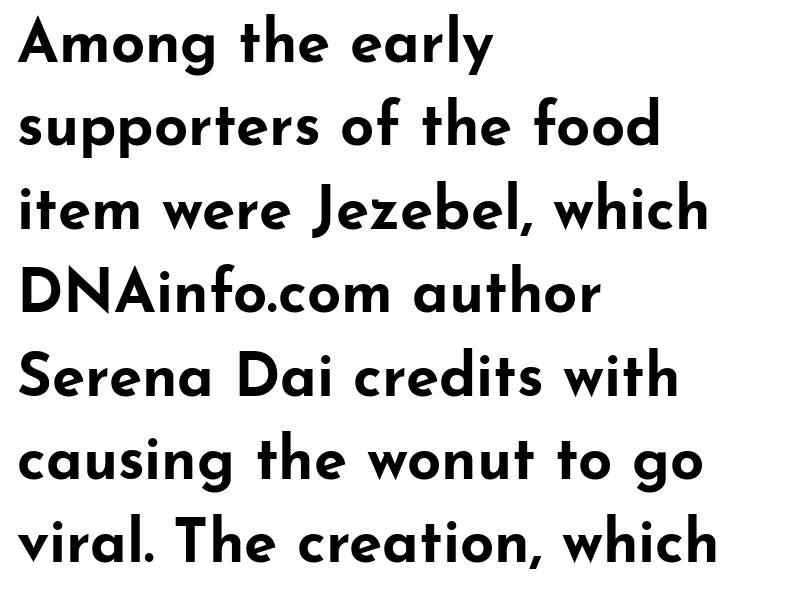
{"serif": "no", "italic": "no", "bold": "yes", "weight": "bold", "width": "wide", "stroke_contrast": "low", "x_height": "small", "monospaced": "no", "underline": "no", "align": "left", "line_spacing": "normal", "line_spacing_ratio": 1.39, "letter_spacing": "normal", "letter_spacing_em": 0.0, "glyph_px": 60}
